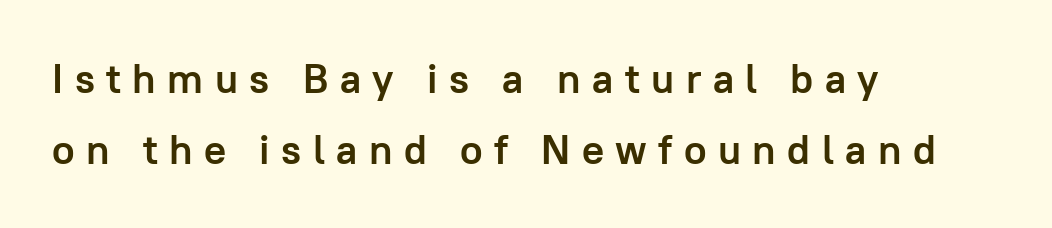
The ragged edge is on the right, which tells us the setting is flush left. You could not count columns in this text — the font is proportionally spaced. Every letter is thick-stroked: bold, no question. Just letters on the line, the space beneath them empty.
